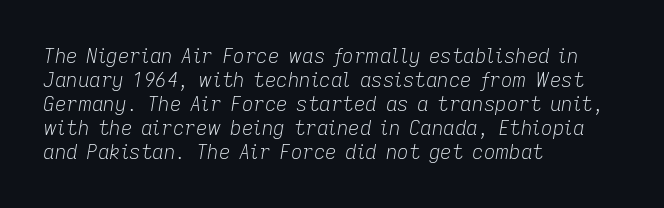
Q: Is the text bold? A: No.
Q: Is the text italic (slanted)? A: Yes, it leans right by about 9 degrees.
Q: Is the text underlined? A: No.
Q: How is the paragraph aligned? A: Left-aligned.
Q: Is the spacing between letters normal or unusually wide? A: Normal.
